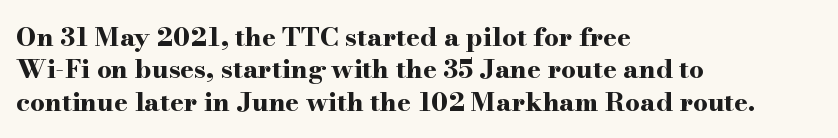
{"italic": "no", "bold": "yes", "underline": "no", "align": "left", "line_spacing": "normal", "line_spacing_ratio": 1.25, "letter_spacing": "normal", "letter_spacing_em": 0.0, "glyph_px": 26}
